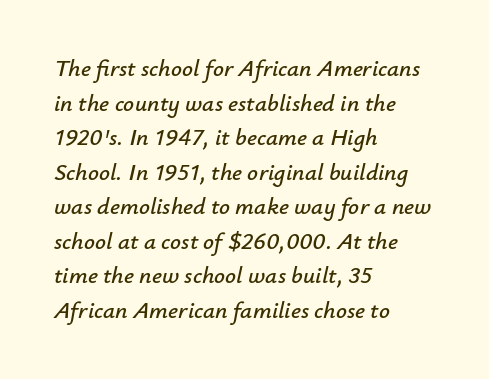
The image shows 24 px text type, italic (leaning right); set left-aligned, normal line spacing (1.44x), normal letter spacing, not underlined.
